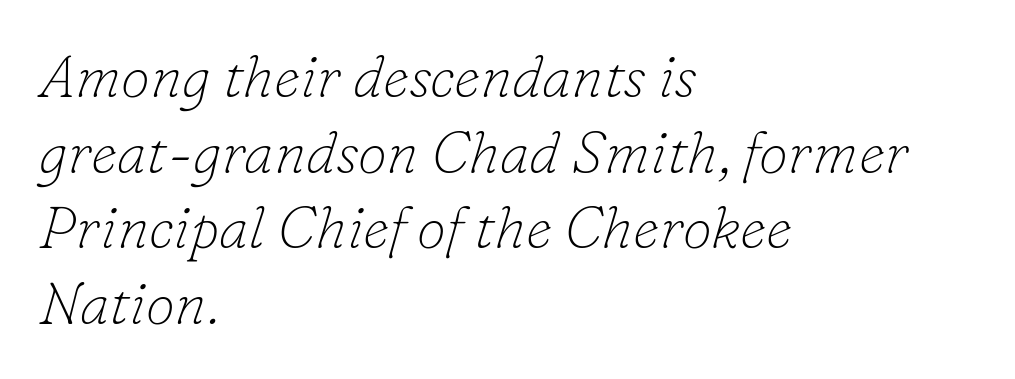
The image shows 59 px thin serif type, italic (leaning right); set left-aligned, normal line spacing (1.28x), normal letter spacing, not underlined; low stroke contrast and a small x-height.
